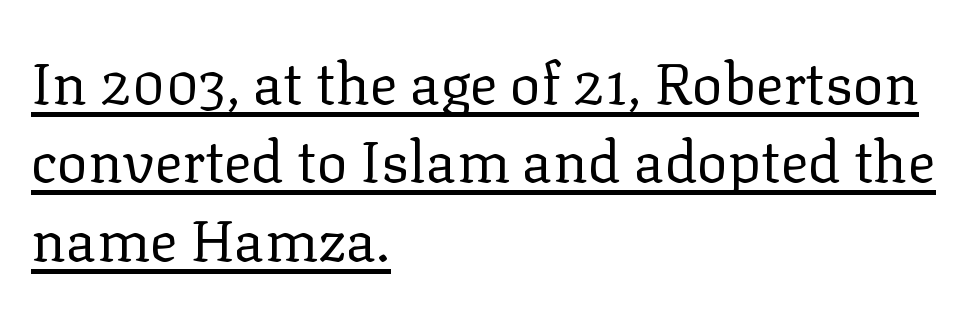
The image shows 58 px regular-weight serif type, upright; set left-aligned, normal line spacing (1.35x), normal letter spacing, underlined; low stroke contrast and a medium x-height.
